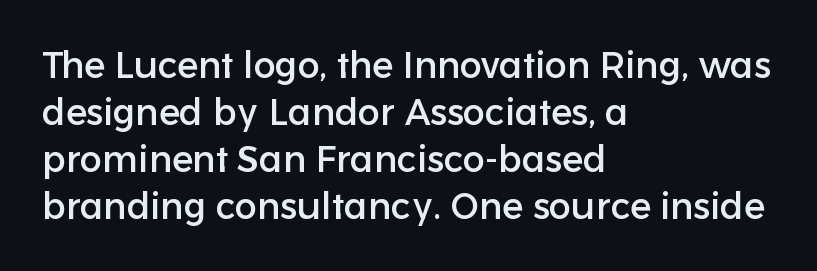
Q: Is the text italic (slanted)? A: No, it is upright.
Q: Is the typeface a serif or a sans-serif typeface? A: Sans-serif.
Q: Is the text underlined? A: No.
Q: How is the paragraph aligned? A: Left-aligned.
Q: Is the spacing between letters normal or unusually wide? A: Normal.
Q: Is the spacing between lines tight, normal or loose? A: Normal.
Q: Width (condensed, normal, or wide)? A: Normal.
Q: Stroke contrast? A: Low.
Q: x-height? A: Medium.
Q: Monospaced? A: No.
